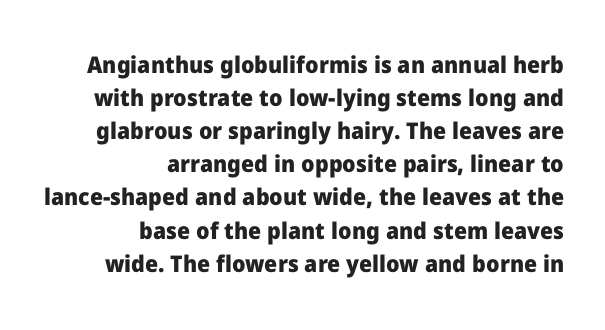
The image shows 23 px bold type, upright; set right-aligned, normal line spacing (1.44x), normal letter spacing, not underlined.
